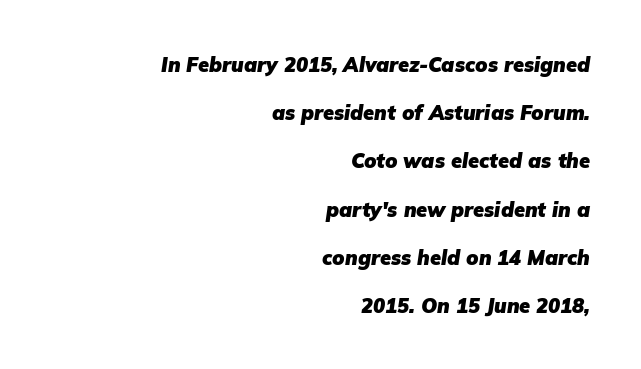
Q: Is the text bold? A: Yes.
Q: Is the text italic (slanted)? A: Yes, it leans right by about 9 degrees.
Q: Is the text underlined? A: No.
Q: How is the paragraph aligned? A: Right-aligned.
Q: Is the spacing between letters normal or unusually wide? A: Normal.
Q: Is the spacing between lines tight, normal or loose? A: Loose.
